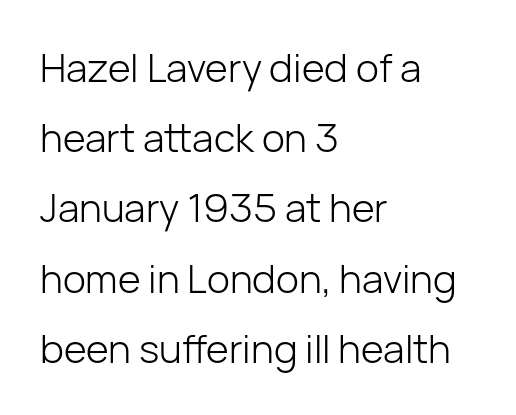
{"serif": "no", "italic": "no", "bold": "no", "weight": "light", "width": "normal", "stroke_contrast": "low", "x_height": "medium", "monospaced": "no", "underline": "no", "align": "left", "line_spacing_ratio": 1.8, "letter_spacing": "normal", "letter_spacing_em": 0.0, "glyph_px": 39}
